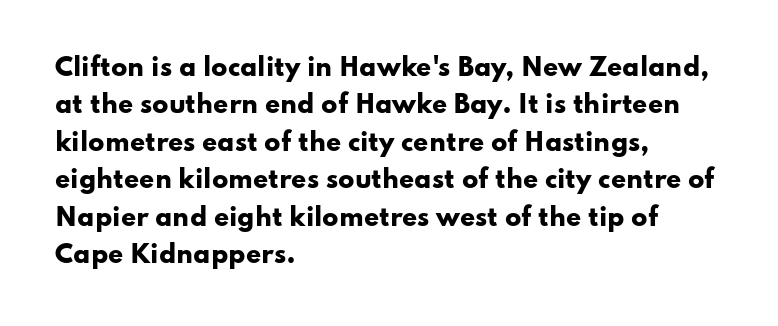
Underline: absent. Strokes here are thick enough to call this a true bold. This block has exactly the height ordinary leading produces. Standard letterfit; no display-style spreading of the glyphs. The lines are quadded left.
